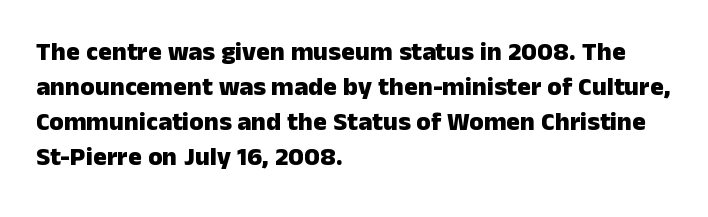
Q: Is the text bold? A: Yes.
Q: Is the text italic (slanted)? A: No, it is upright.
Q: Is the text underlined? A: No.
Q: How is the paragraph aligned? A: Left-aligned.
Q: Is the spacing between letters normal or unusually wide? A: Normal.
Q: Is the spacing between lines tight, normal or loose? A: Normal.
